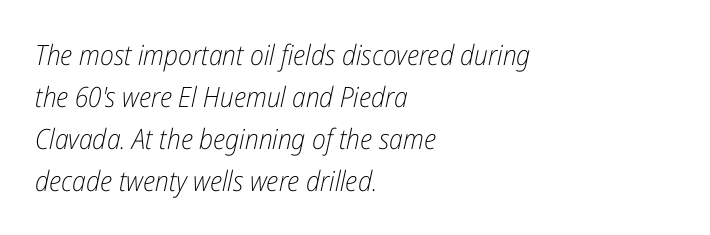
Q: Is the text bold? A: No.
Q: Is the text italic (slanted)? A: Yes, it leans right by about 12 degrees.
Q: Is the text underlined? A: No.
Q: How is the paragraph aligned? A: Left-aligned.
Q: Is the spacing between letters normal or unusually wide? A: Normal.
Q: Is the spacing between lines tight, normal or loose? A: Normal.
Q: Width (condensed, normal, or wide)? A: Condensed.
Q: Stroke contrast? A: Low.
Q: x-height? A: Medium.
Q: Monospaced? A: No.
